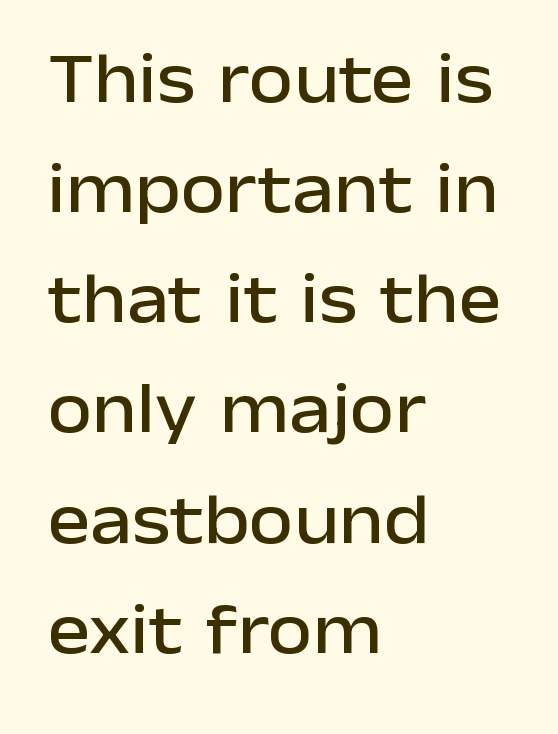
The image shows 72 px sans-serif type, upright; set left-aligned, normal line spacing (1.53x), normal letter spacing, not underlined; low stroke contrast and a medium x-height.
